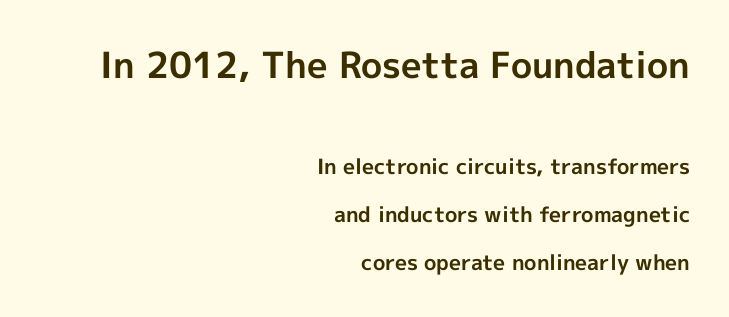
The image shows 36 px bold sans-serif type, upright; set right-aligned, loose line spacing (2.3x), normal letter spacing, not underlined; the first (top) block is 1.71x larger; a medium x-height.
